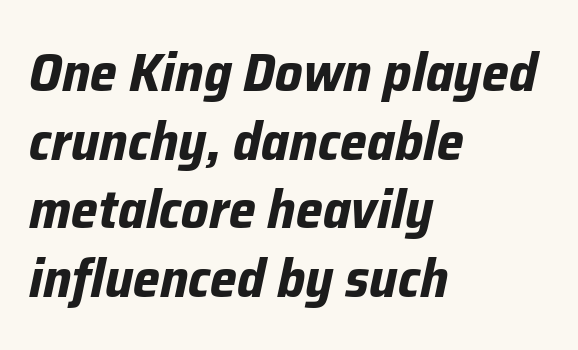
The image shows 54 px bold type, italic (leaning right); set left-aligned, normal line spacing (1.27x), normal letter spacing, not underlined; low stroke contrast and a medium x-height.
